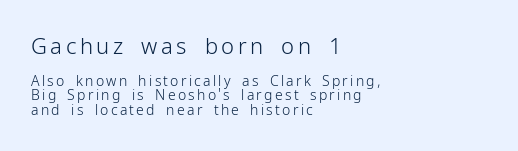
The image shows 22 px text type, upright; set left-aligned, tight line spacing (1.02x), not underlined; the first (top) block is 1.57x larger.
